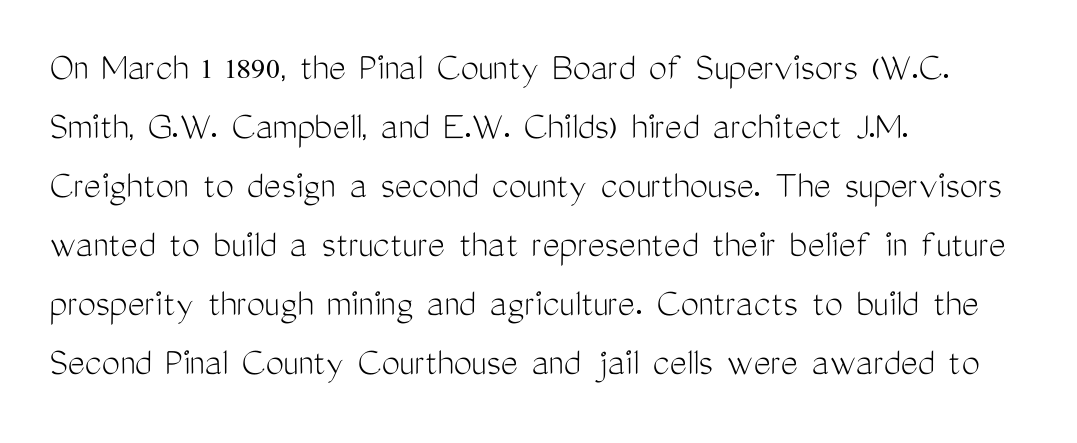
Q: Is the text bold? A: No.
Q: Is the text italic (slanted)? A: No, it is upright.
Q: Is the typeface a serif or a sans-serif typeface? A: Sans-serif.
Q: Is the text underlined? A: No.
Q: How is the paragraph aligned? A: Left-aligned.
Q: Is the spacing between letters normal or unusually wide? A: Normal.
Q: Is the spacing between lines tight, normal or loose? A: Normal.
Q: Width (condensed, normal, or wide)? A: Condensed.
Q: Stroke contrast? A: Medium.
Q: x-height? A: Medium.
Q: Monospaced? A: No.
